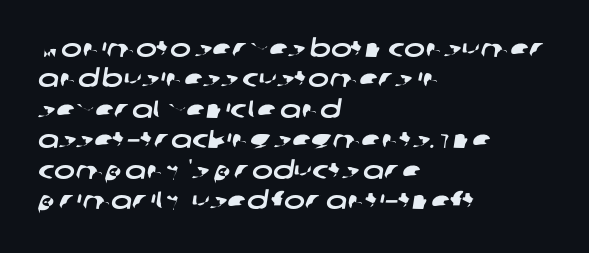
Caption: standard tracking, unaltered. Layout note: lines flush left. Beneath every word, the page is bare.
